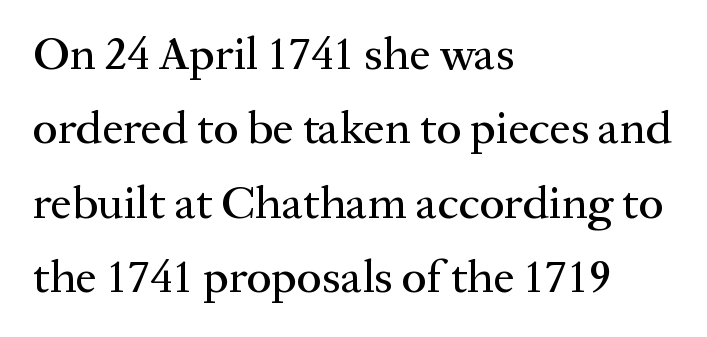
Q: Is the text italic (slanted)? A: No, it is upright.
Q: Is the typeface a serif or a sans-serif typeface? A: Serif.
Q: Is the text underlined? A: No.
Q: How is the paragraph aligned? A: Left-aligned.
Q: Is the spacing between letters normal or unusually wide? A: Normal.
Q: Is the spacing between lines tight, normal or loose? A: Normal.
Q: Width (condensed, normal, or wide)? A: Normal.
Q: Stroke contrast? A: Medium.
Q: x-height? A: Medium.
Q: Monospaced? A: No.
